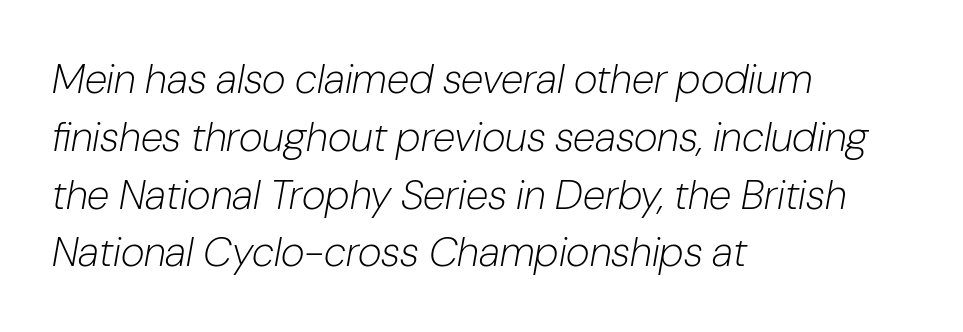
Is this a fixed-width face? No — the glyphs have proportional, varying widths. Bare-footed words on every line. Notice how the passage keeps a crisp vertical edge on the left only. Each stroke keeps to a modest, everyday thickness or less. The text carries the slant typical of an italic or oblique font. Tracking value appears to be zero — textbook default spacing.
